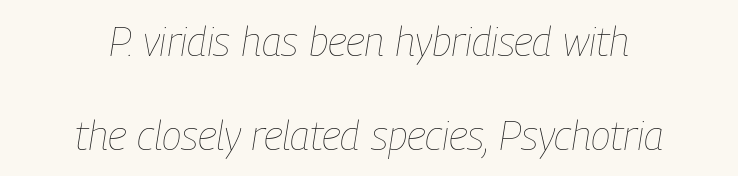
The image shows 41 px thin, condensed type, italic (leaning right); set centered, loose line spacing (2.29x), normal letter spacing, not underlined; low stroke contrast and a medium x-height.
